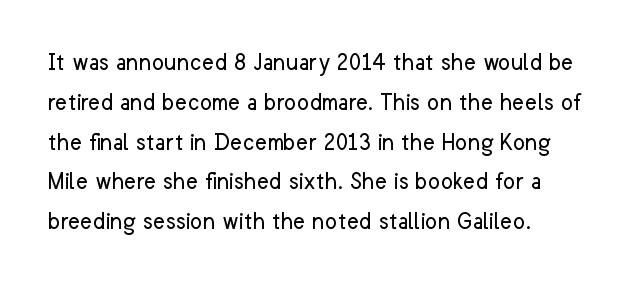
{"italic": "no", "bold": "no", "underline": "no", "line_spacing": "normal", "line_spacing_ratio": 1.53, "letter_spacing": "normal", "letter_spacing_em": 0.0, "glyph_px": 26}
